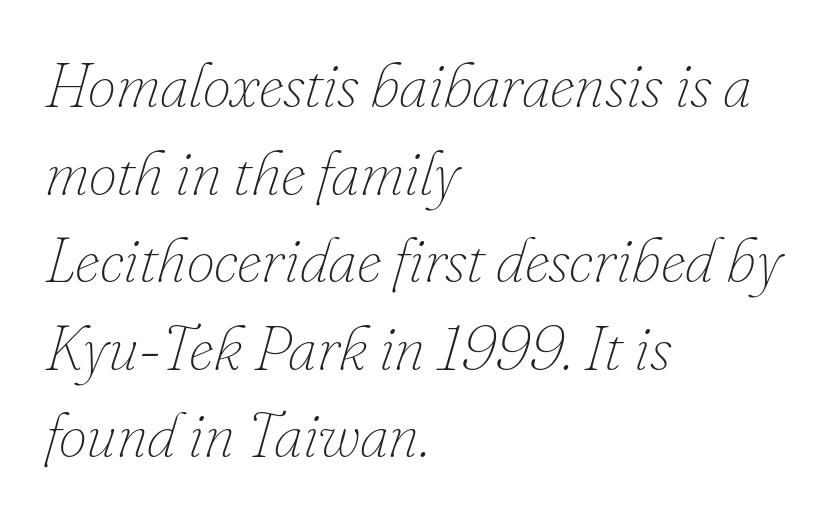
The face used here is proportionally spaced, like ordinary book or web type. The letterforms sit at book weight or below. Which margin do the lines hug? The left one — the right edge is uneven. The passage shown is not underscored anywhere. This sample uses an oblique cut, with every glyph tilted off the vertical. The designer left line spacing at the default.
